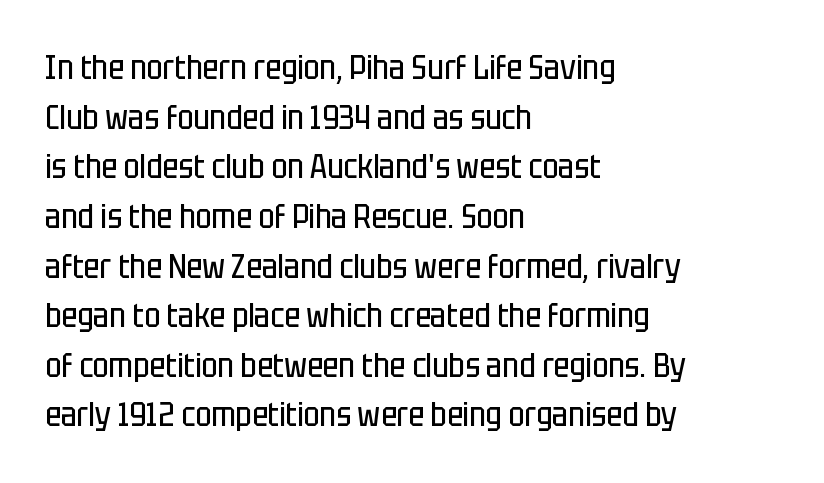
{"serif": "no", "italic": "no", "bold": "no", "weight": "regular", "width": "condensed", "stroke_contrast": "low", "x_height": "large", "monospaced": "no", "underline": "no", "align": "left", "line_spacing": "normal", "line_spacing_ratio": 1.46, "letter_spacing": "normal", "letter_spacing_em": 0.0, "glyph_px": 34}
